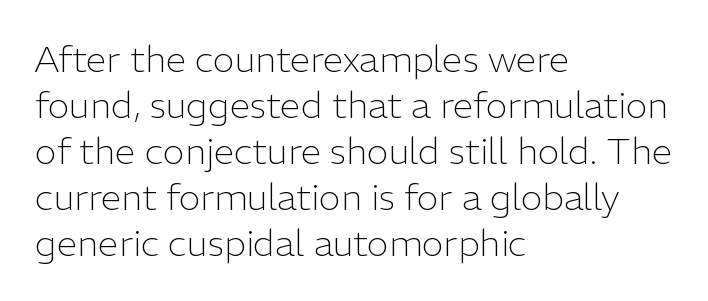
{"serif": "no", "italic": "no", "bold": "no", "weight": "light", "width": "normal", "stroke_contrast": "low", "x_height": "medium", "monospaced": "no", "underline": "no", "align": "left", "line_spacing_ratio": 1.24, "letter_spacing": "normal", "letter_spacing_em": 0.0, "glyph_px": 37}
